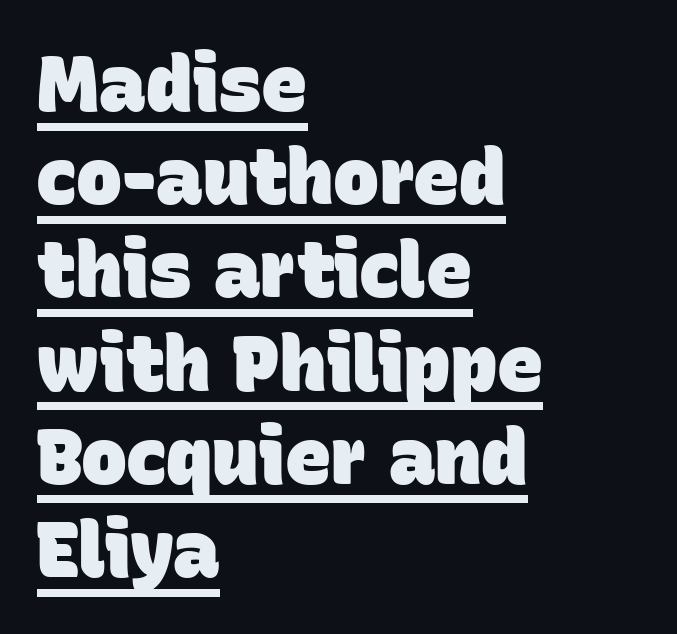
{"serif": "no", "bold": "yes", "weight": "heavy", "width": "normal", "stroke_contrast": "low", "x_height": "large", "monospaced": "no", "underline": "yes", "align": "left", "line_spacing_ratio": 1.21, "letter_spacing": "normal", "letter_spacing_em": 0.0, "glyph_px": 77}
